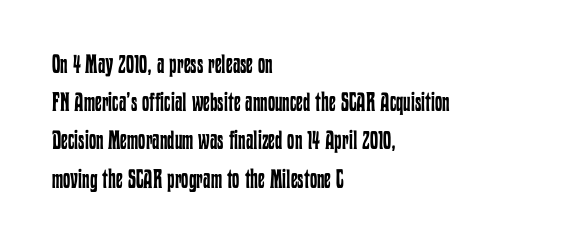
Q: Is the text bold? A: No.
Q: Is the text italic (slanted)? A: No, it is upright.
Q: Is the text underlined? A: No.
Q: How is the paragraph aligned? A: Left-aligned.
Q: Is the spacing between letters normal or unusually wide? A: Normal.
Q: Is the spacing between lines tight, normal or loose? A: Normal.
